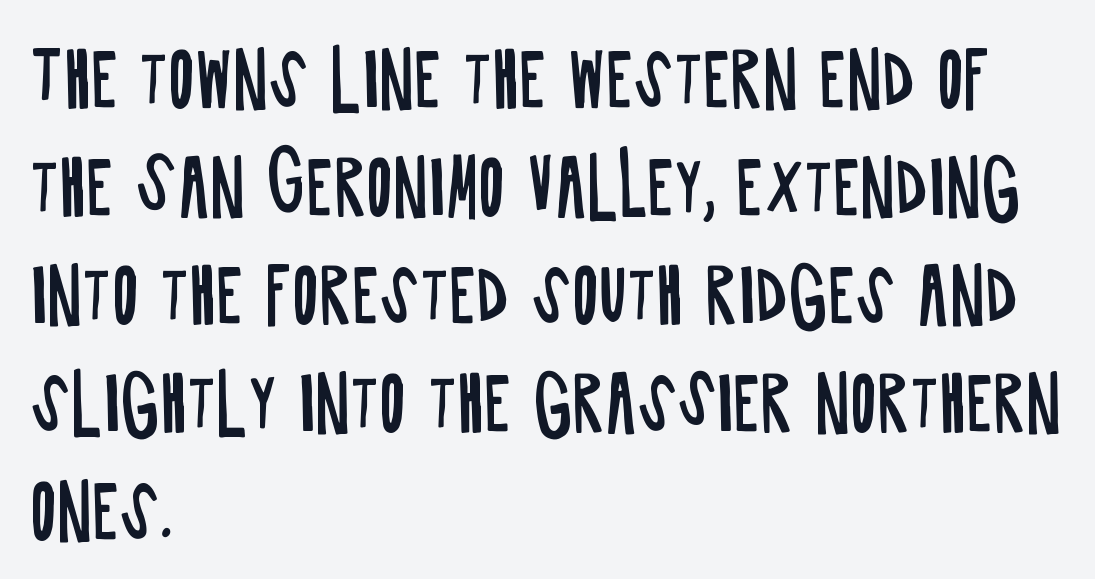
The image shows 72 px regular-weight, condensed sans-serif type, upright; set left-aligned, normal line spacing (1.5x), normal letter spacing, not underlined; low stroke contrast and a large x-height.
